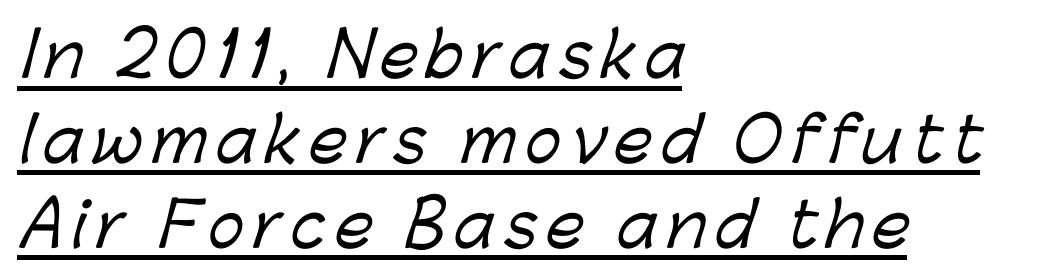
Q: Is the typeface a serif or a sans-serif typeface? A: Sans-serif.
Q: Is the text underlined? A: Yes.
Q: How is the paragraph aligned? A: Left-aligned.
Q: Is the spacing between lines tight, normal or loose? A: Normal.
Q: Width (condensed, normal, or wide)? A: Normal.
Q: Stroke contrast? A: Low.
Q: x-height? A: Medium.
Q: Monospaced? A: No.
